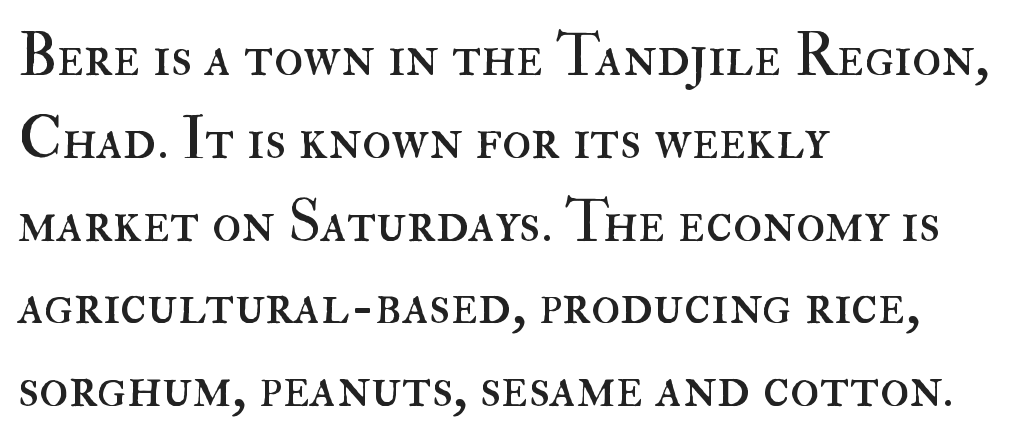
{"italic": "no", "bold": "no", "weight": "regular", "width": "normal", "stroke_contrast": "high", "x_height": "small", "monospaced": "no", "underline": "no", "align": "left", "line_spacing": "normal", "line_spacing_ratio": 1.38, "letter_spacing": "normal", "letter_spacing_em": 0.0, "glyph_px": 60}
